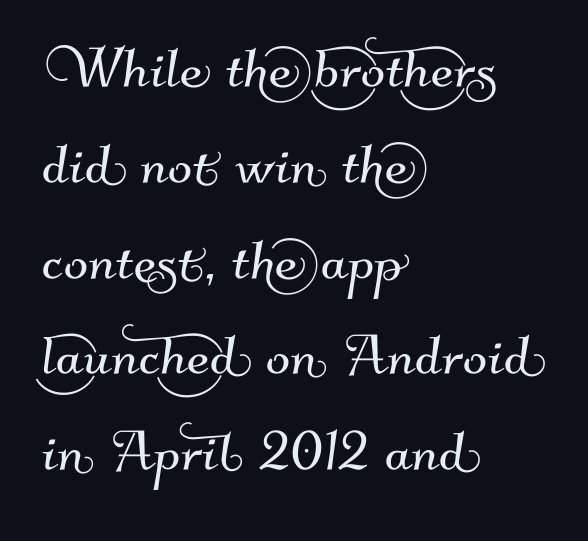
{"serif": "no", "width": "normal", "stroke_contrast": "medium", "x_height": "small", "monospaced": "no", "underline": "no", "align": "left", "line_spacing": "normal", "line_spacing_ratio": 1.33, "letter_spacing": "normal", "letter_spacing_em": 0.0, "glyph_px": 72}
